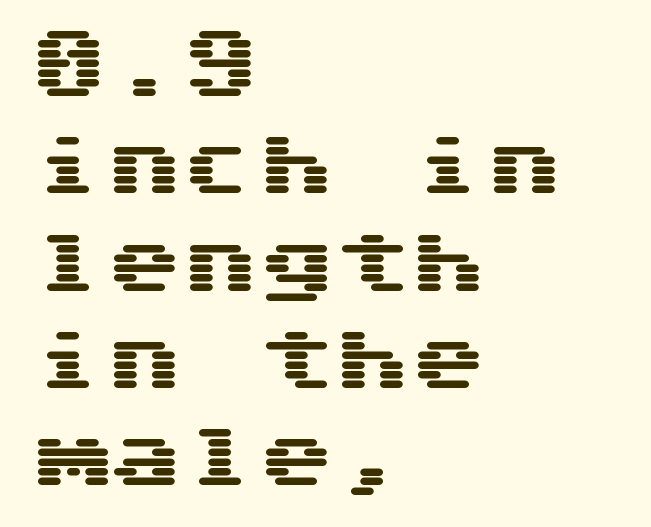
{"serif": "no", "italic": "no", "width": "wide", "stroke_contrast": "medium", "x_height": "medium", "underline": "no", "align": "left", "line_spacing": "normal", "line_spacing_ratio": 1.28, "letter_spacing": "normal", "letter_spacing_em": 0.0, "glyph_px": 76}
